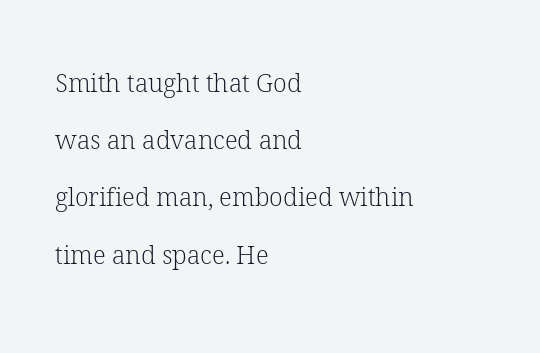
{"italic": "no", "bold": "no", "underline": "no", "align": "left", "line_spacing": "loose", "line_spacing_ratio": 2.29, "letter_spacing": "normal", "letter_spacing_em": 0.0, "glyph_px": 25}
